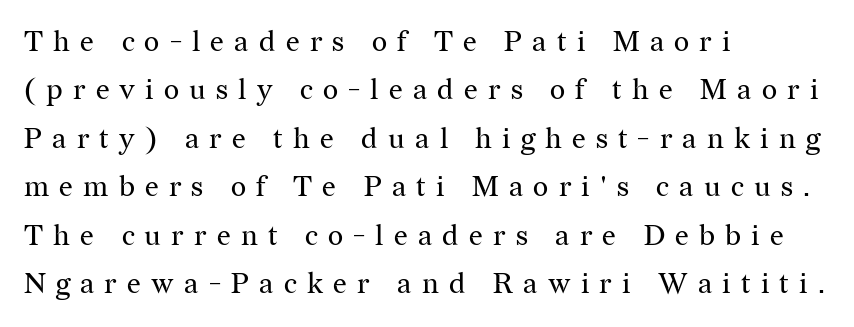
Q: Is the text bold? A: No.
Q: Is the text italic (slanted)? A: No, it is upright.
Q: Is the typeface a serif or a sans-serif typeface? A: Serif.
Q: Is the text underlined? A: No.
Q: How is the paragraph aligned? A: Left-aligned.
Q: Is the spacing between letters normal or unusually wide? A: Unusually wide.
Q: Is the spacing between lines tight, normal or loose? A: Normal.
Q: Width (condensed, normal, or wide)? A: Normal.
Q: Stroke contrast? A: Medium.
Q: x-height? A: Medium.
Q: Monospaced? A: No.
